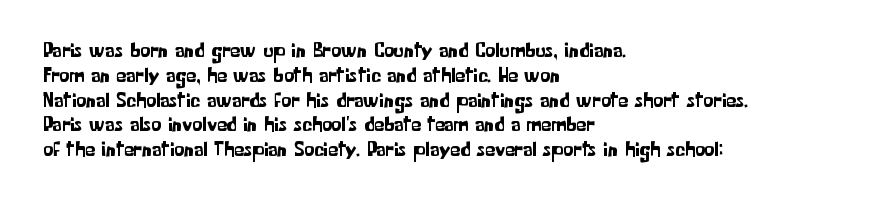
Q: Is the text italic (slanted)? A: No, it is upright.
Q: Is the text underlined? A: No.
Q: How is the paragraph aligned? A: Left-aligned.
Q: Is the spacing between letters normal or unusually wide? A: Normal.
